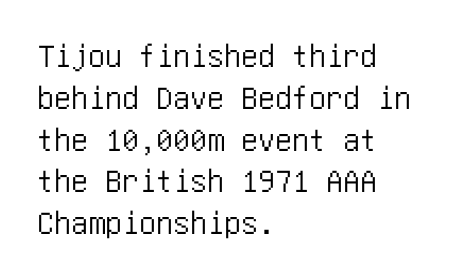
Compared with typical body copy, the letter spacing here is the same. One-word summary of the alignment: left. Designer's note — italics off, roman on. The font family rendered here belongs to the sans-serif group. The specimen omits any rule beneath the text block's lines.
